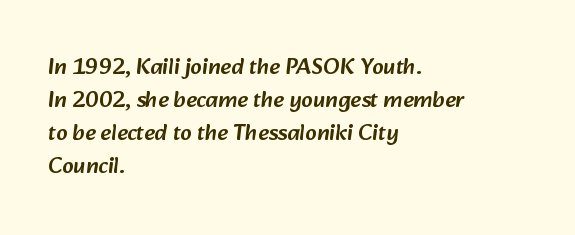
{"underline": "no", "align": "left", "line_spacing": "normal", "line_spacing_ratio": 1.43, "letter_spacing": "normal", "letter_spacing_em": 0.0, "glyph_px": 23}
